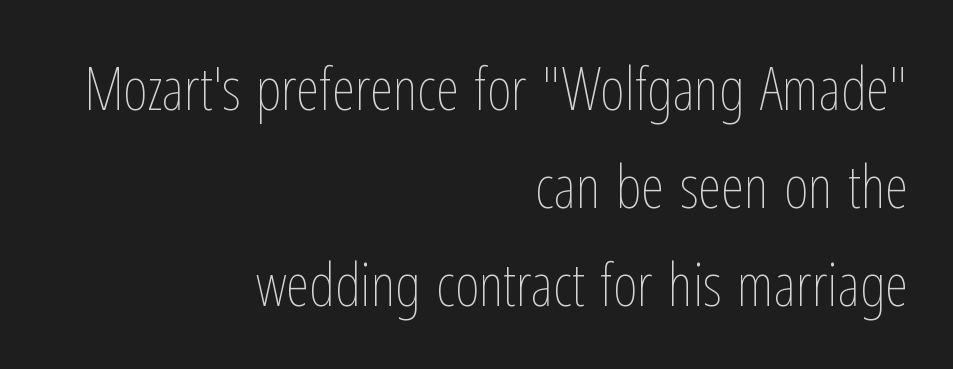
Q: Is the text bold? A: No.
Q: Is the text italic (slanted)? A: No, it is upright.
Q: Is the text underlined? A: No.
Q: How is the paragraph aligned? A: Right-aligned.
Q: Is the spacing between letters normal or unusually wide? A: Normal.
Q: Is the spacing between lines tight, normal or loose? A: Normal.
Q: Width (condensed, normal, or wide)? A: Condensed.
Q: Stroke contrast? A: Low.
Q: x-height? A: Medium.
Q: Monospaced? A: No.
